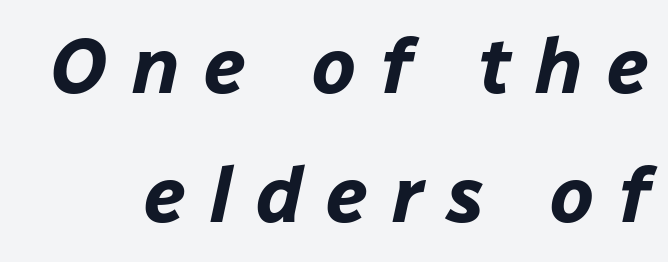
Q: Is the text bold? A: Yes.
Q: Is the text italic (slanted)? A: Yes, it leans right by about 12 degrees.
Q: Is the text underlined? A: No.
Q: Is the spacing between letters normal or unusually wide? A: Unusually wide.
Q: Is the spacing between lines tight, normal or loose? A: Normal.
Q: Width (condensed, normal, or wide)? A: Normal.
Q: Stroke contrast? A: Low.
Q: x-height? A: Medium.
Q: Monospaced? A: No.
